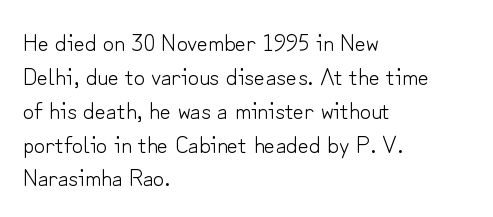
{"italic": "no", "bold": "no", "underline": "no", "align": "left", "line_spacing": "normal", "line_spacing_ratio": 1.41, "letter_spacing": "normal", "letter_spacing_em": 0.0, "glyph_px": 24}
